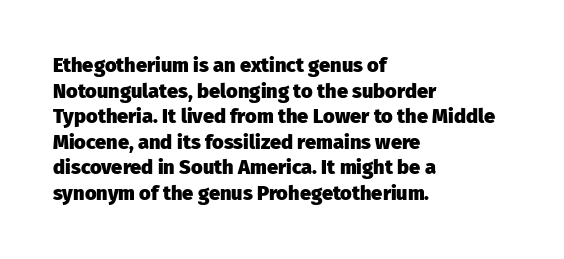
{"italic": "no", "bold": "yes", "underline": "no", "align": "left", "line_spacing": "normal", "line_spacing_ratio": 1.28, "letter_spacing": "normal", "letter_spacing_em": 0.0, "glyph_px": 20}
